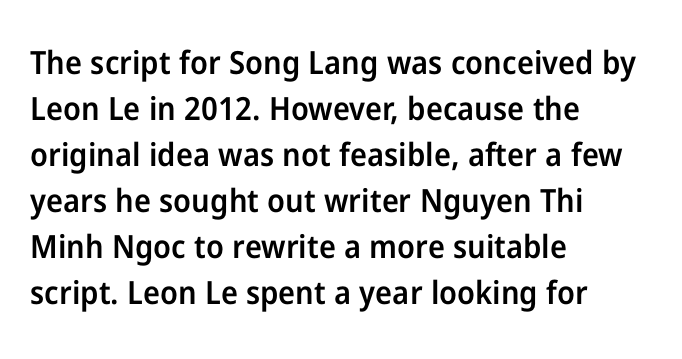
The image shows 32 px semibold sans-serif type, upright; set left-aligned, normal line spacing (1.44x), normal letter spacing, not underlined; low stroke contrast and a medium x-height.
